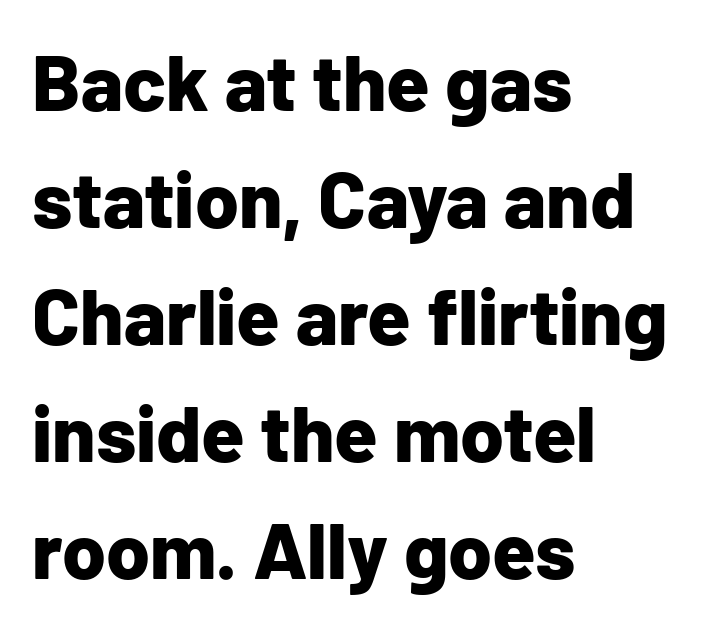
Proportional: the letters do not fall into vertical columns. Chunky letters — that's bold for sure. The words here are not underlined. Look at the tracking — it's just the regular setting, nothing added. Compared with a centered layout, this one pins lines to the left instead. How would I describe the line gaps? Plain and ordinary.
